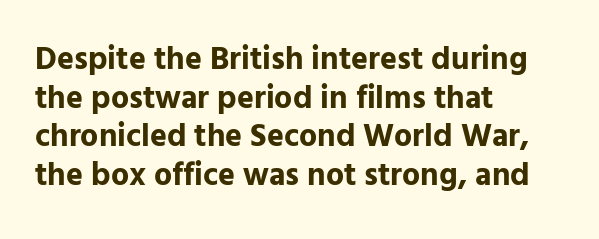
Q: Is the text bold? A: Yes.
Q: Is the text italic (slanted)? A: No, it is upright.
Q: Is the typeface a serif or a sans-serif typeface? A: Sans-serif.
Q: Is the text underlined? A: No.
Q: How is the paragraph aligned? A: Left-aligned.
Q: Is the spacing between letters normal or unusually wide? A: Normal.
Q: Width (condensed, normal, or wide)? A: Normal.
Q: Stroke contrast? A: Low.
Q: x-height? A: Medium.
Q: Monospaced? A: No.
